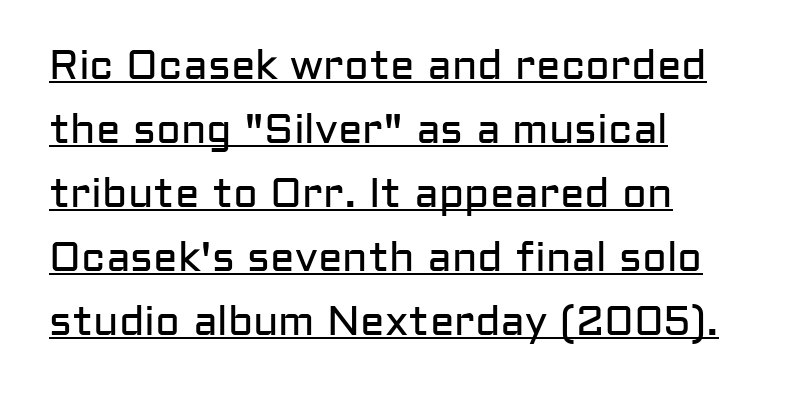
The image shows 41 px regular-weight sans-serif type, upright; set left-aligned, normal line spacing (1.56x), normal letter spacing, underlined; low stroke contrast and a medium x-height.
